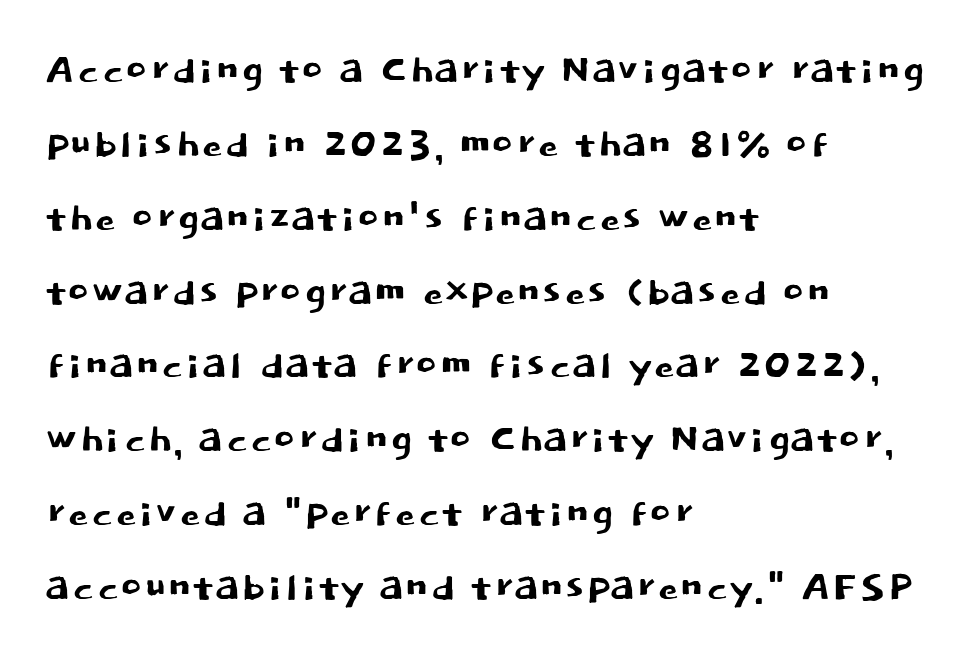
These lines stack with their left ends in a neat column. The letters carry no serifs — their stems end cleanly without finishing strokes. Has an underline been added? It has not. This rendering leaves character spacing at its baseline value. The passage shown stacks its lines at a standard gap. It's the straight-up-and-down kind of type.
